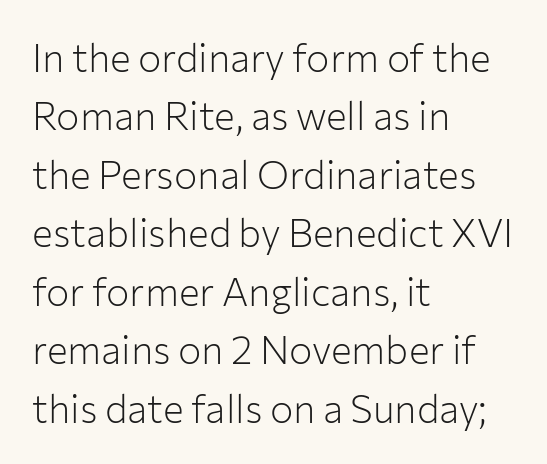
{"serif": "no", "italic": "no", "bold": "no", "weight": "light", "width": "normal", "stroke_contrast": "low", "x_height": "medium", "monospaced": "no", "underline": "no", "align": "left", "line_spacing": "normal", "line_spacing_ratio": 1.5, "letter_spacing": "normal", "letter_spacing_em": 0.0, "glyph_px": 39}
